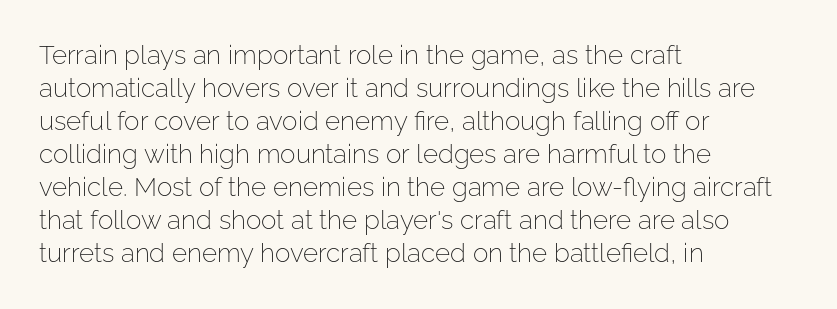
When letters stand straight like this, we call the style roman or upright. These lines sit exactly where default settings would place them. Students, note that the glyphs here touch the page at normal intervals. The passage shown is not bold in any degree. In CSS terms this would be text-align: left. Underlining? Definitely not there.
